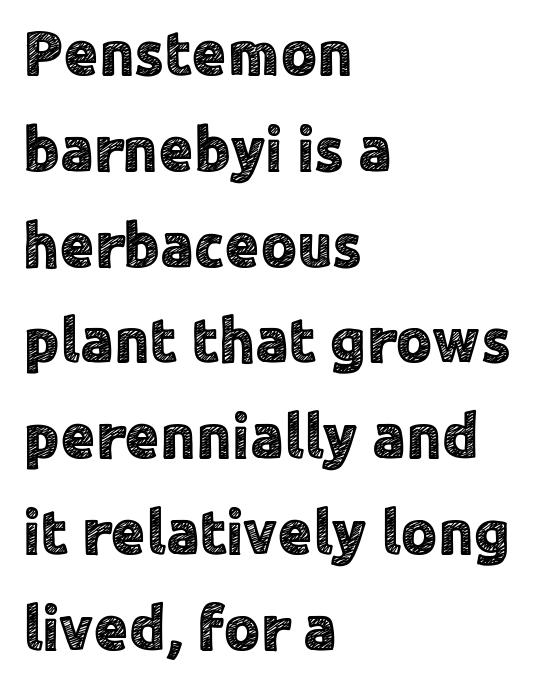
Each word holds together tightly as a unit, with standard inter-letter gaps. This rendering features lettering with no underline. Reading down the block, your eye returns to a fixed left position each line. One glance says typical: line gaps are just what's usual. Do the characters align in a grid? No, the font is proportional.
